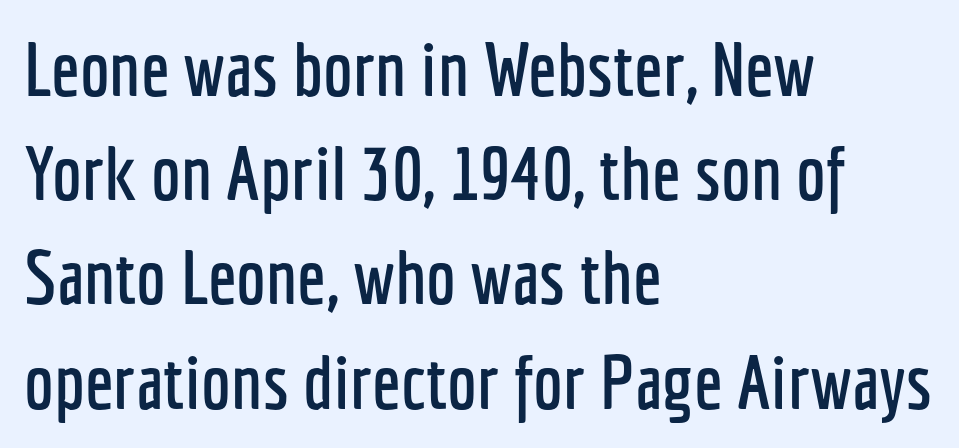
The image shows 75 px condensed sans-serif type, upright; set left-aligned, normal line spacing (1.39x), normal letter spacing, not underlined; low stroke contrast and a medium x-height.
